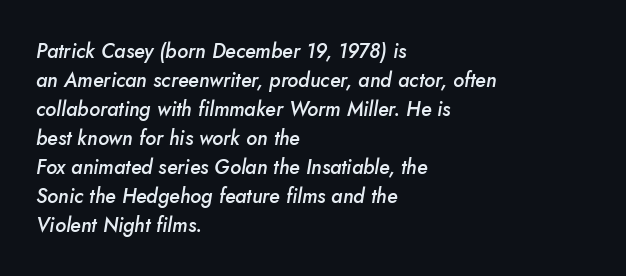
Q: Is the text bold? A: Semi-bold.
Q: Is the text italic (slanted)? A: Yes, it leans right by about 5 degrees.
Q: Is the text underlined? A: No.
Q: How is the paragraph aligned? A: Left-aligned.
Q: Is the spacing between letters normal or unusually wide? A: Normal.
Q: Is the spacing between lines tight, normal or loose? A: Normal.
